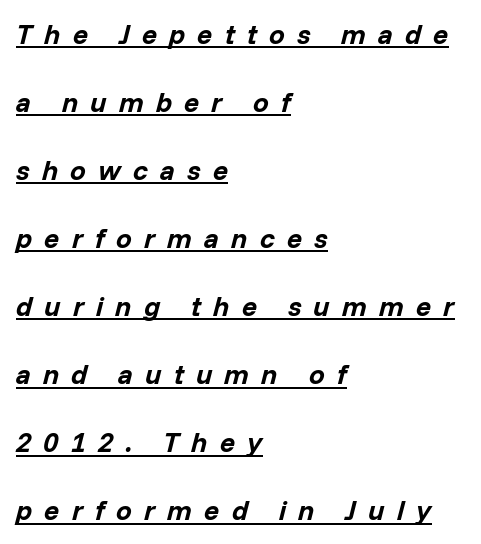
{"italic": "yes", "lean": "right", "slant_degrees": 14, "bold": "yes", "weight": "bold", "width": "normal", "stroke_contrast": "low", "x_height": "medium", "monospaced": "no", "underline": "yes", "align": "left", "line_spacing": "loose", "line_spacing_ratio": 2.43, "letter_spacing": "wide", "letter_spacing_em": 0.43, "glyph_px": 28}
